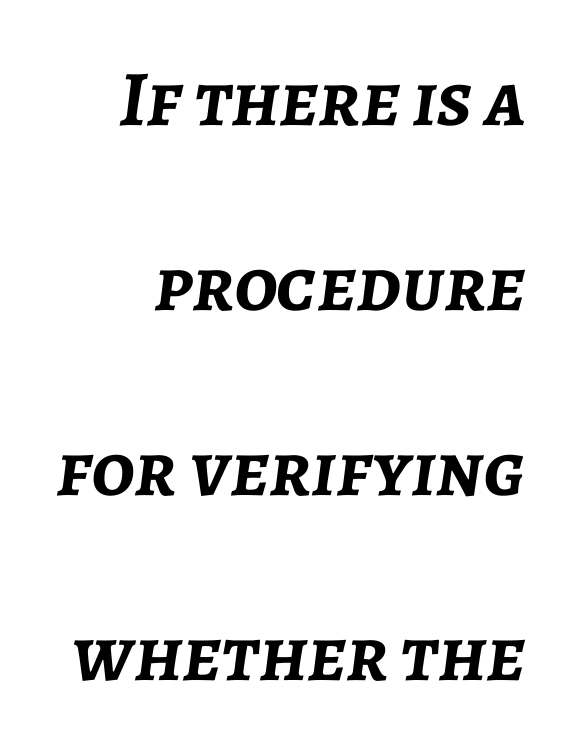
{"italic": "yes", "lean": "right", "slant_degrees": 7, "bold": "yes", "weight": "semibold", "width": "normal", "stroke_contrast": "low", "x_height": "medium", "monospaced": "no", "underline": "no", "align": "right", "line_spacing": "loose", "line_spacing_ratio": 2.34, "letter_spacing": "normal", "letter_spacing_em": 0.0, "glyph_px": 79}
